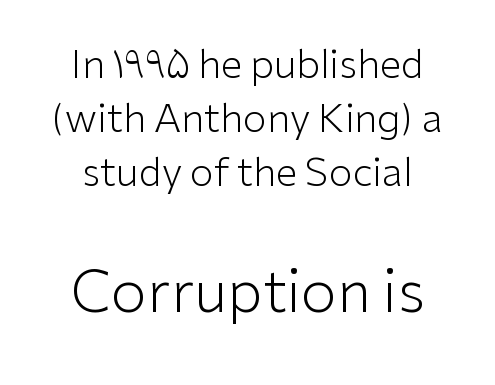
How would I describe the line gaps? Plain and ordinary. A clean baseline with only descenders dipping below it. These glyphs show unthickened strokes, regular width or finer. Tall strokes in this sample are plumb rather than angled. This sample has the flowing, uneven cadence of proportional lettering. Which margin do the lines hug? Neither — every line sits in the middle.
